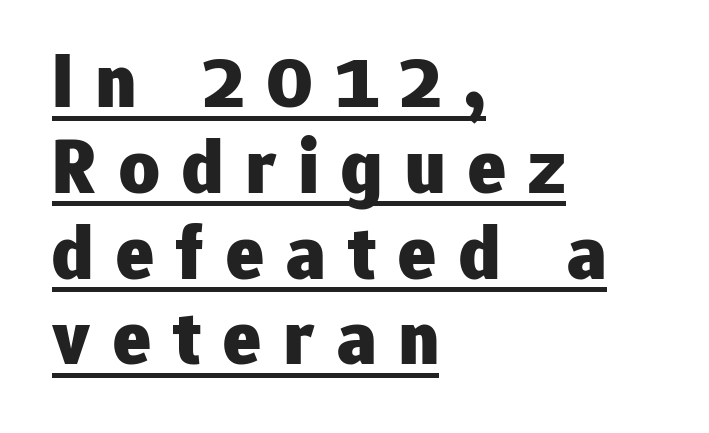
The image shows 78 px heavy sans-serif type, upright; set left-aligned, tight line spacing (1.1x), unusually wide letter spacing (+0.29 em), underlined; low stroke contrast and a medium x-height.
